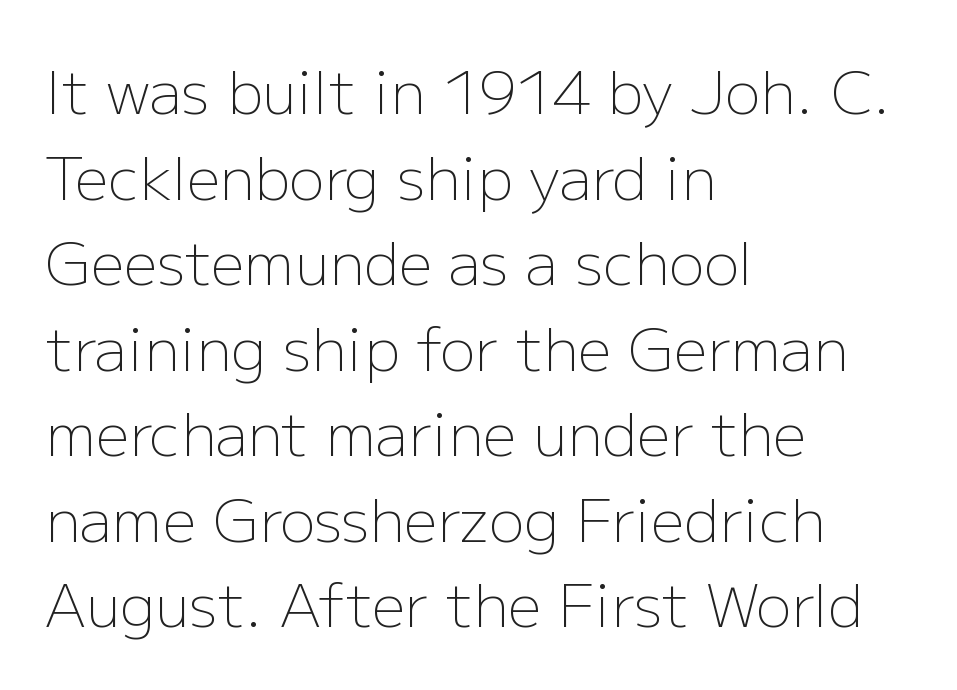
Q: Is the text bold? A: No.
Q: Is the text italic (slanted)? A: No, it is upright.
Q: Is the typeface a serif or a sans-serif typeface? A: Sans-serif.
Q: Is the text underlined? A: No.
Q: How is the paragraph aligned? A: Left-aligned.
Q: Is the spacing between letters normal or unusually wide? A: Normal.
Q: Is the spacing between lines tight, normal or loose? A: Normal.
Q: Width (condensed, normal, or wide)? A: Normal.
Q: Stroke contrast? A: Low.
Q: x-height? A: Medium.
Q: Monospaced? A: No.
